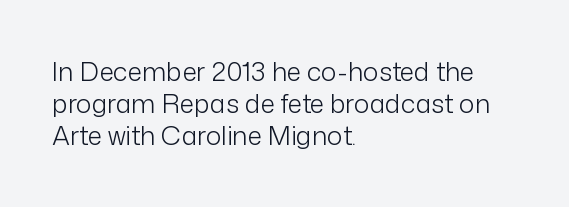
{"italic": "no", "bold": "no", "underline": "no", "align": "left", "line_spacing_ratio": 1.24, "letter_spacing": "normal", "letter_spacing_em": 0.0, "glyph_px": 26}
